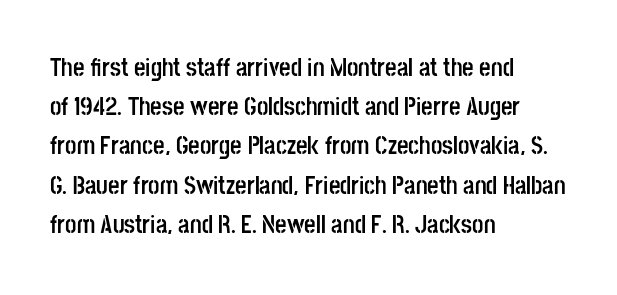
The image shows 25 px bold type, upright; set left-aligned, normal line spacing (1.57x), normal letter spacing, not underlined.
